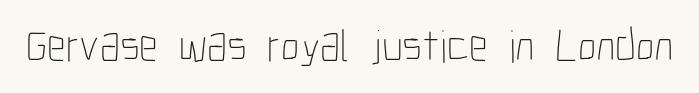
The image shows 46 px thin, condensed type, upright; set normal letter spacing, not underlined; low stroke contrast and a medium x-height.
